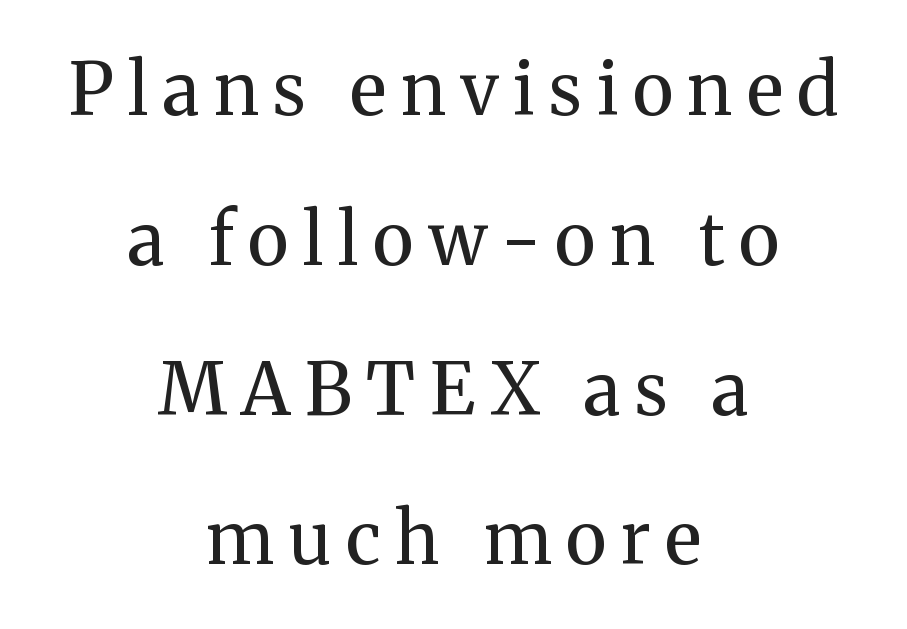
The image shows 72 px regular-weight serif type, upright; set centered, loose line spacing (2.08x), unusually wide letter spacing (+0.2 em), not underlined; medium stroke contrast and a medium x-height.
